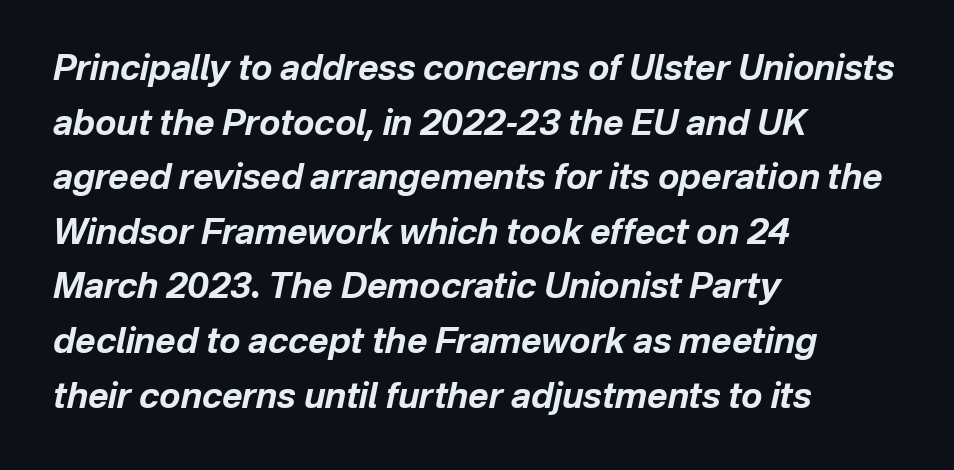
The type is set solid horizontally, with unmodified tracking. Yep, that's italic — everything's leaning. The passage shown is typed in a proportional face where columns would drift. Emphasis by weight is at full strength: bold. The vertical gap from one line to the next is medium. The zone under the glyphs is completely vacant.
